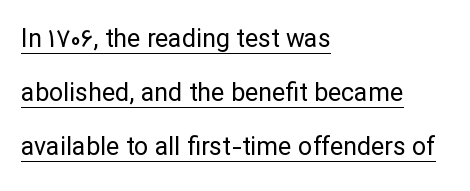
No italicization has been applied; the sample stays upright. The paragraph shown leans on its left margin. Caption: face not bold, strokes unweighted. Beneath each row of characters lies a ruled line. Letter spacing: default. Successive baselines arrive slowly, with a big drop between each.
